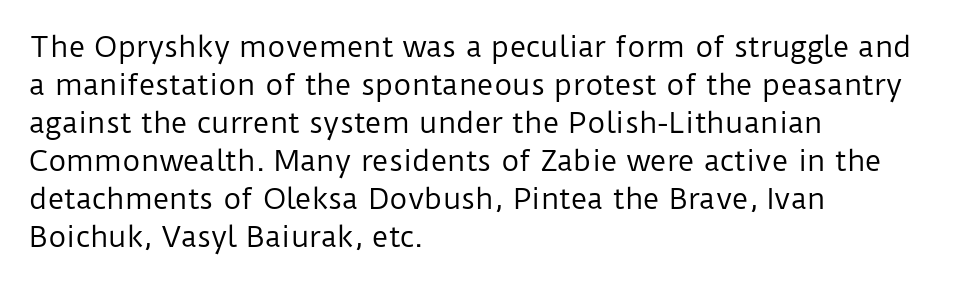
The face used here is rendered with its standard letterfit. Every character sits straight up, as roman type does. Baseline-to-baseline distance is the conventional proportion of letter height. These glyphs show unthickened strokes, regular width or finer. This is sans-serif lettering, the kind often seen on screens and signage. Check the space under the baseline: it is left empty.
